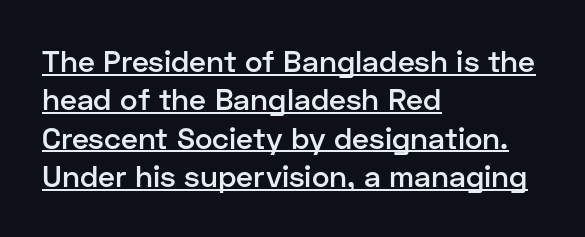
Stems and bowls a touch heavier than normal — semibold. The letters sit at their default tracking, neither squeezed nor spread. Nope, no serifs anywhere on these letters. Regarding leading, the lines here are spaced in the standard way. The rag falls on the right side of this text block.
